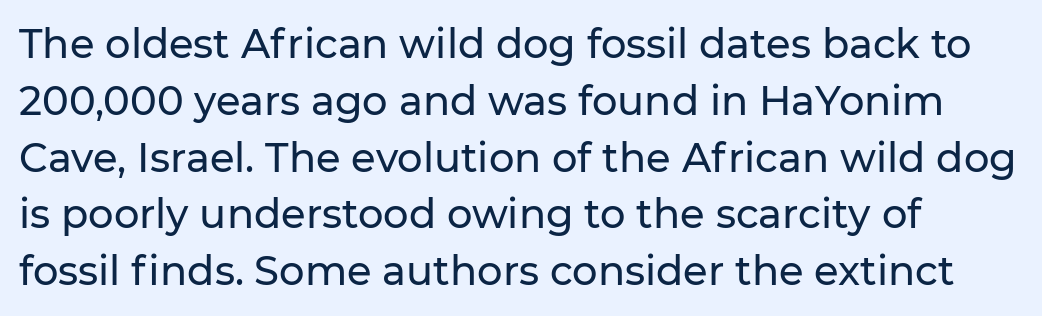
{"serif": "no", "italic": "no", "width": "normal", "stroke_contrast": "low", "x_height": "medium", "monospaced": "no", "underline": "no", "align": "left", "line_spacing": "normal", "line_spacing_ratio": 1.42, "letter_spacing": "normal", "letter_spacing_em": 0.0, "glyph_px": 40}
